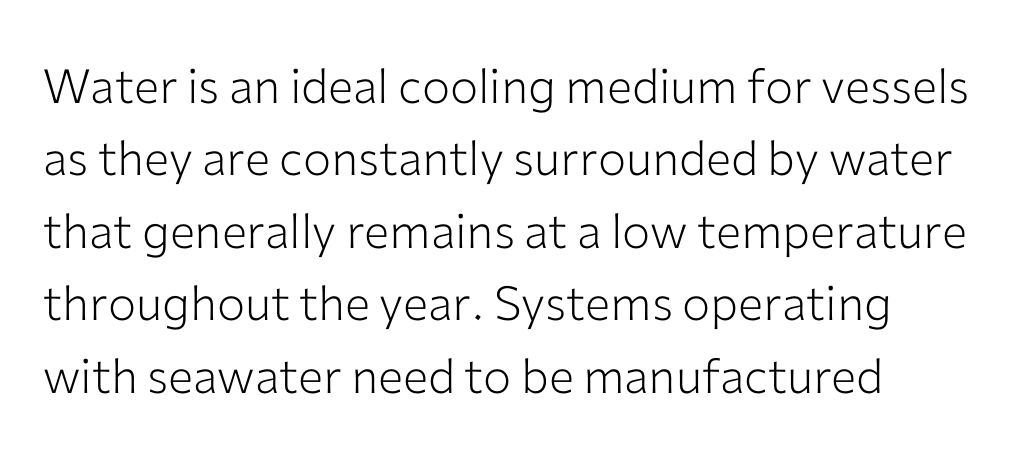
Q: Is the text bold? A: No.
Q: Is the text italic (slanted)? A: No, it is upright.
Q: Is the typeface a serif or a sans-serif typeface? A: Sans-serif.
Q: Is the text underlined? A: No.
Q: Is the spacing between letters normal or unusually wide? A: Normal.
Q: Is the spacing between lines tight, normal or loose? A: Normal.
Q: Width (condensed, normal, or wide)? A: Normal.
Q: Stroke contrast? A: Low.
Q: x-height? A: Medium.
Q: Monospaced? A: No.
